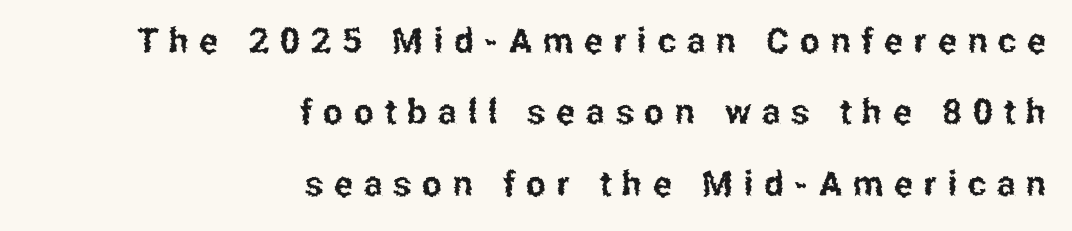
These lines are rendered in a variable-pitch font. The setting favours the right margin, as signatures and pull-quotes sometimes do. A great deal of white space separates one row of letters from the next. In terms of letterform style, serifs are entirely absent. The line texture is sparse and dotted thanks to wide tracking. Descender tails drop into unmarked territory.
